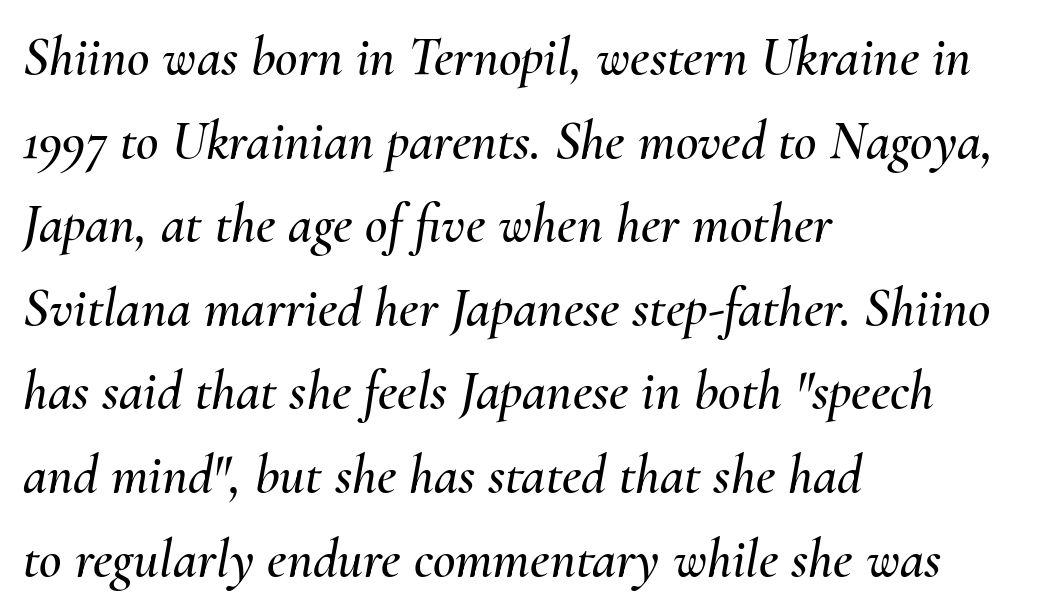
Q: Is the text italic (slanted)? A: Yes, it leans right by about 10 degrees.
Q: Is the text underlined? A: No.
Q: How is the paragraph aligned? A: Left-aligned.
Q: Is the spacing between letters normal or unusually wide? A: Normal.
Q: Is the spacing between lines tight, normal or loose? A: Normal.
Q: Width (condensed, normal, or wide)? A: Normal.
Q: Stroke contrast? A: Medium.
Q: x-height? A: Small.
Q: Monospaced? A: No.
